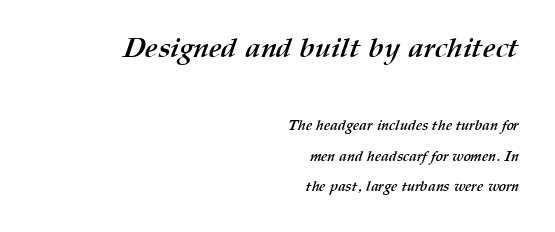
Q: Is the text bold? A: Yes.
Q: Is the text underlined? A: No.
Q: How is the paragraph aligned? A: Right-aligned.
Q: Is the spacing between letters normal or unusually wide? A: Normal.
Q: Is the spacing between lines tight, normal or loose? A: Loose.
Q: Which block of text is set in a larger size, the first (top) or the second (bottom)? A: The first (top) one.
Q: Width (condensed, normal, or wide)? A: Normal.
Q: Stroke contrast? A: Medium.
Q: x-height? A: Medium.
Q: Monospaced? A: No.
